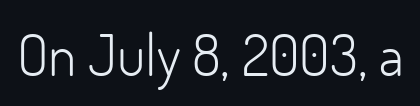
The image shows 58 px light sans-serif type, upright; set normal letter spacing, not underlined; low stroke contrast and a small x-height.
